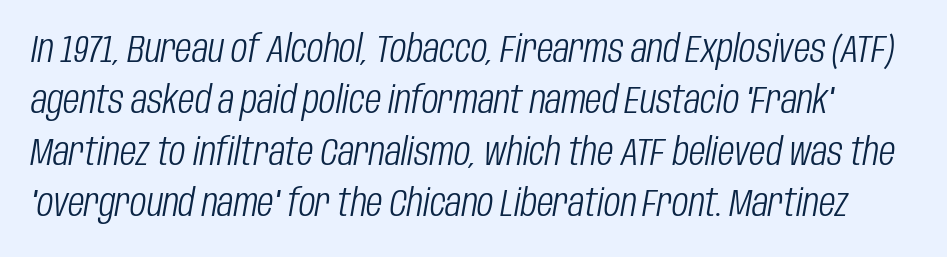
The rendering keeps characters at their native spacing. Descenders hang freely into open space. Italic? Definitely — the glyphs are oblique. Looks like regular typesetting: each glyph gets only the width it needs.
